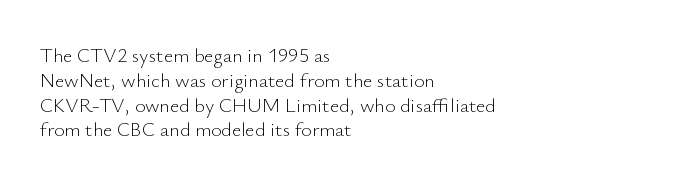
The image shows 20 px text type, upright; set left-aligned, line spacing 1.24x, normal letter spacing, not underlined.
